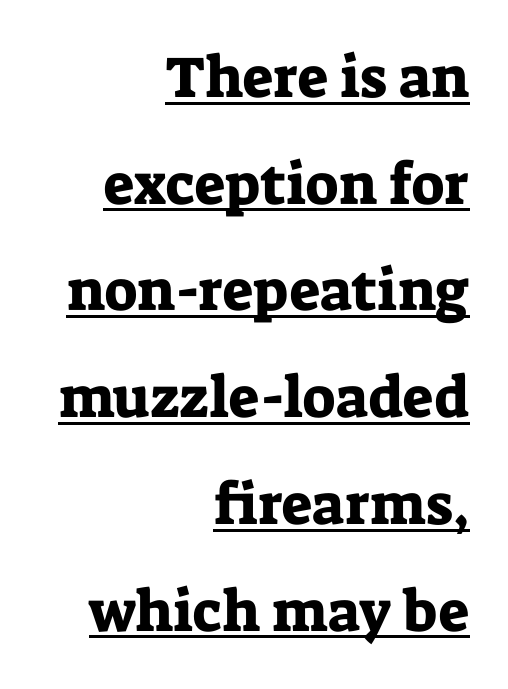
Q: Is the text italic (slanted)? A: No, it is upright.
Q: Is the typeface a serif or a sans-serif typeface? A: Serif.
Q: Is the text underlined? A: Yes.
Q: How is the paragraph aligned? A: Right-aligned.
Q: Is the spacing between letters normal or unusually wide? A: Normal.
Q: Width (condensed, normal, or wide)? A: Normal.
Q: Stroke contrast? A: Low.
Q: x-height? A: Medium.
Q: Monospaced? A: No.
